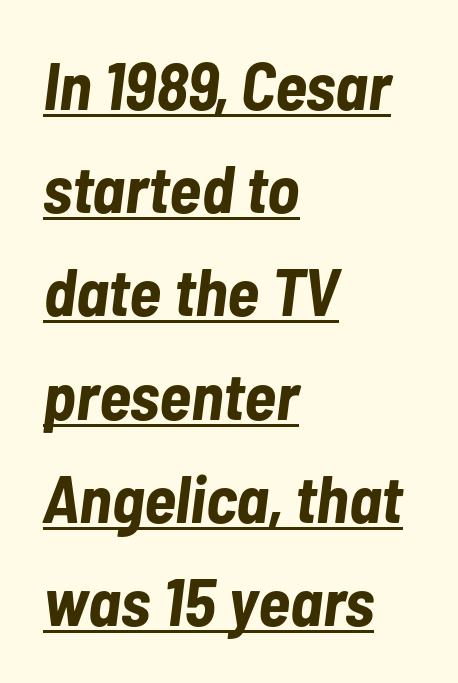
{"italic": "yes", "lean": "right", "slant_degrees": 7, "bold": "yes", "weight": "bold", "width": "condensed", "stroke_contrast": "low", "x_height": "medium", "monospaced": "no", "underline": "yes", "align": "left", "line_spacing": "normal", "line_spacing_ratio": 1.54, "letter_spacing": "normal", "letter_spacing_em": 0.0, "glyph_px": 67}
